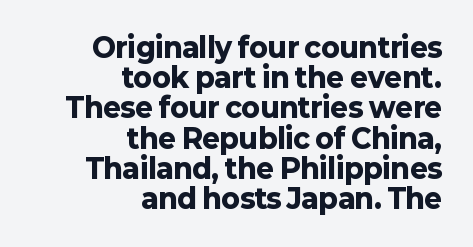
Q: Is the text bold? A: Yes.
Q: Is the text italic (slanted)? A: No, it is upright.
Q: Is the text underlined? A: No.
Q: How is the paragraph aligned? A: Right-aligned.
Q: Is the spacing between letters normal or unusually wide? A: Normal.
Q: Is the spacing between lines tight, normal or loose? A: Tight.
